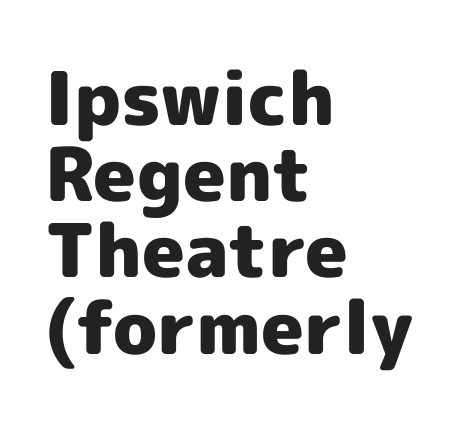
Spacing between characters is what you'd get straight out of the box. A classic flush-left, rag-right setting is used for this passage. Letters rest on an invisible, unmarked baseline. Weight check: bold — yes, fully. Nothing sits at the stroke ends, so this counts as sans-serif. The passage shown is typed in a proportional face where columns would drift.
